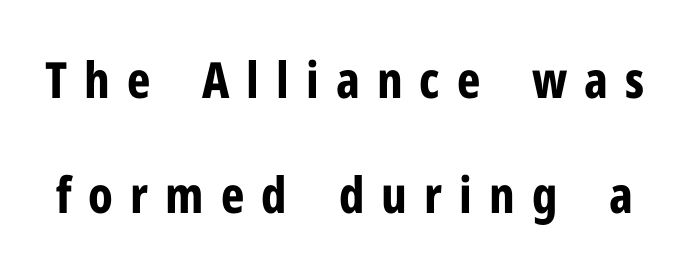
The image shows 50 px bold, condensed sans-serif type, upright; set loose line spacing (2.31x), unusually wide letter spacing (+0.34 em), not underlined; low stroke contrast and a medium x-height.
